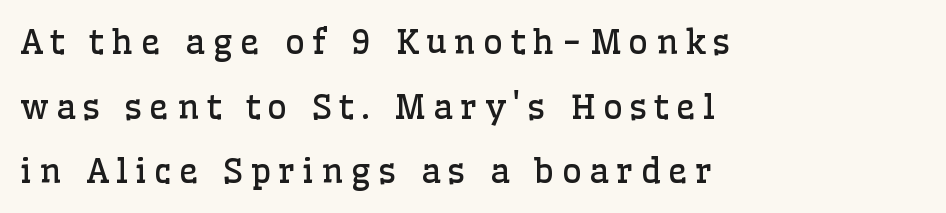
Q: Is the text bold? A: No.
Q: Is the text italic (slanted)? A: No, it is upright.
Q: Is the typeface a serif or a sans-serif typeface? A: Serif.
Q: Is the text underlined? A: No.
Q: How is the paragraph aligned? A: Left-aligned.
Q: Is the spacing between letters normal or unusually wide? A: Unusually wide.
Q: Is the spacing between lines tight, normal or loose? A: Loose.
Q: Width (condensed, normal, or wide)? A: Normal.
Q: Stroke contrast? A: Low.
Q: x-height? A: Medium.
Q: Monospaced? A: No.
